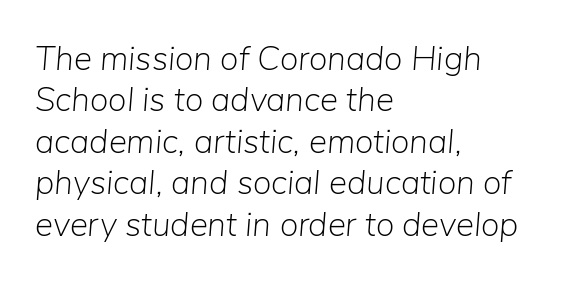
The image shows 34 px light type, italic (leaning right); set left-aligned, line spacing 1.22x, normal letter spacing, not underlined; low stroke contrast and a medium x-height.
